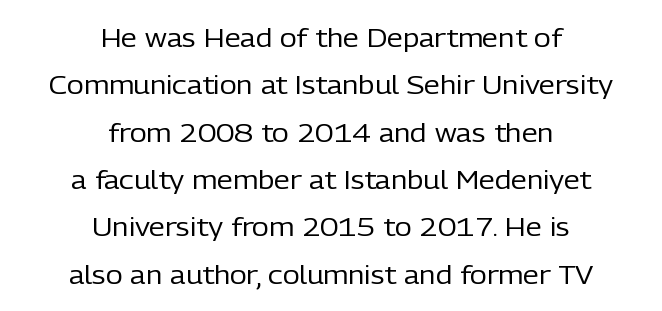
The image shows 26 px text type, upright; set centered, line spacing 1.82x, normal letter spacing, not underlined.
